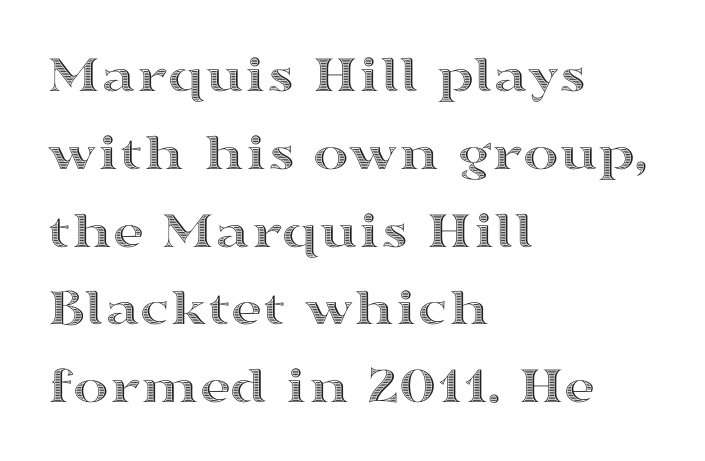
Q: Is the text italic (slanted)? A: No, it is upright.
Q: Is the text underlined? A: No.
Q: How is the paragraph aligned? A: Left-aligned.
Q: Is the spacing between letters normal or unusually wide? A: Normal.
Q: Is the spacing between lines tight, normal or loose? A: Normal.
Q: Width (condensed, normal, or wide)? A: Wide.
Q: x-height? A: Medium.
Q: Monospaced? A: No.
